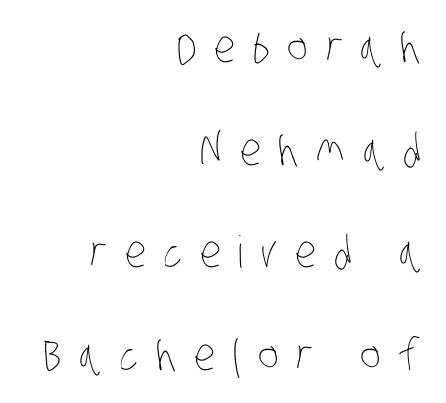
{"bold": "no", "weight": "thin", "width": "condensed", "stroke_contrast": "low", "x_height": "large", "monospaced": "no", "underline": "no", "align": "right", "line_spacing": "loose", "line_spacing_ratio": 2.33, "letter_spacing": "wide", "letter_spacing_em": 0.4, "glyph_px": 44}
